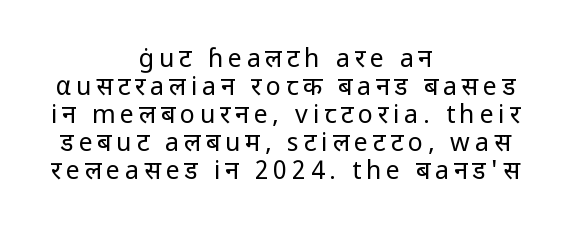
Upright lettering throughout. Has an underline been added? It has not. The compositor balanced each line on the midline. The face looks like a standard text weight, possibly lighter.
